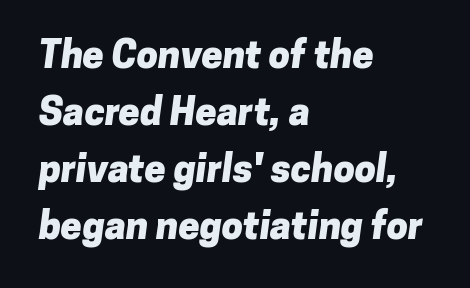
Q: Is the text bold? A: Yes.
Q: Is the typeface a serif or a sans-serif typeface? A: Sans-serif.
Q: Is the text underlined? A: No.
Q: How is the paragraph aligned? A: Left-aligned.
Q: Is the spacing between letters normal or unusually wide? A: Normal.
Q: Is the spacing between lines tight, normal or loose? A: Normal.
Q: Width (condensed, normal, or wide)? A: Normal.
Q: Stroke contrast? A: Low.
Q: x-height? A: Medium.
Q: Monospaced? A: No.
